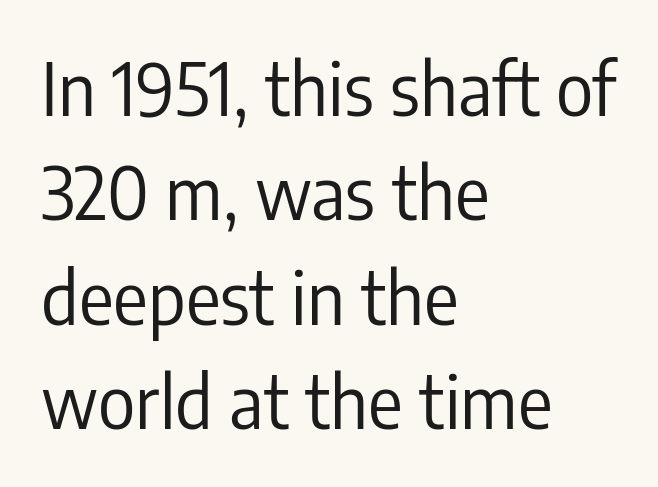
Visually the block forms a straight wall on the left and a jagged coastline on the right. The letters stand upright; this is a roman face. The passage shown is typed in a proportional face where columns would drift. Notice how descenders clear the ascenders below comfortably — that's standard leading. What kind of face is this? One without serifs — a sans. The zone under the glyphs is completely vacant.
